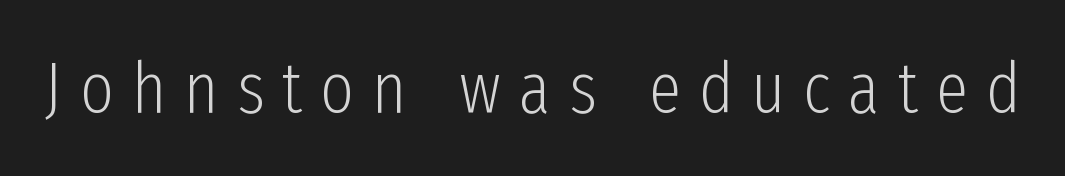
Q: Is the text bold? A: No.
Q: Is the text italic (slanted)? A: No, it is upright.
Q: Is the typeface a serif or a sans-serif typeface? A: Sans-serif.
Q: Is the text underlined? A: No.
Q: Is the spacing between letters normal or unusually wide? A: Unusually wide.
Q: Width (condensed, normal, or wide)? A: Condensed.
Q: Stroke contrast? A: Low.
Q: x-height? A: Medium.
Q: Monospaced? A: No.
